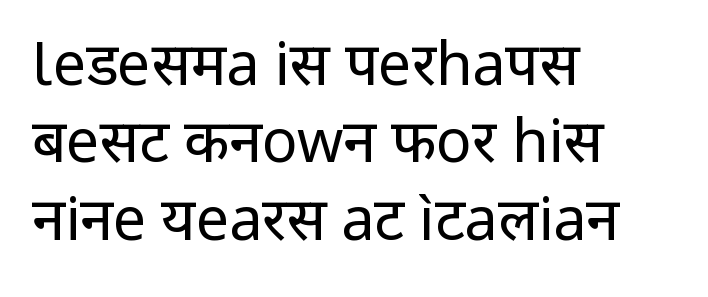
{"serif": "no", "italic": "no", "bold": "no", "weight": "regular", "width": "normal", "stroke_contrast": "low", "x_height": "medium", "monospaced": "no", "underline": "no", "align": "left", "line_spacing": "normal", "line_spacing_ratio": 1.31, "letter_spacing": "normal", "letter_spacing_em": 0.0, "glyph_px": 59}
